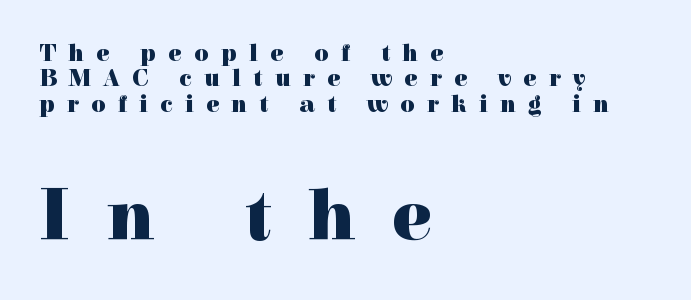
Anything drawn beneath the words? Only blank space. Unlike italic type, these characters show no tilt at all. These lines carry a lot of weight — the face is fully bold. These lines are rendered in a variable-pitch font. The rendering inserts visible extra space after every character. In CSS terms this would be text-align: left.
